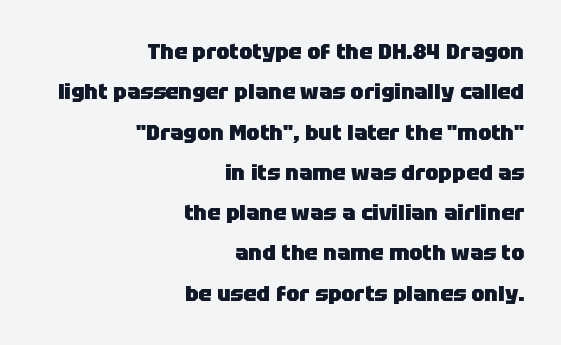
Words appear dense and cohesive because spacing is normal. Characters remain perfectly vertical along every line. Glance below the letters and you will spot only blank space. Every letter is thick-stroked: bold, no question.
